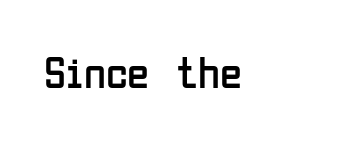
{"serif": "no", "italic": "no", "bold": "no", "weight": "regular", "width": "condensed", "stroke_contrast": "low", "x_height": "medium", "monospaced": "no", "underline": "no", "letter_spacing": "normal", "letter_spacing_em": 0.0, "glyph_px": 45}
